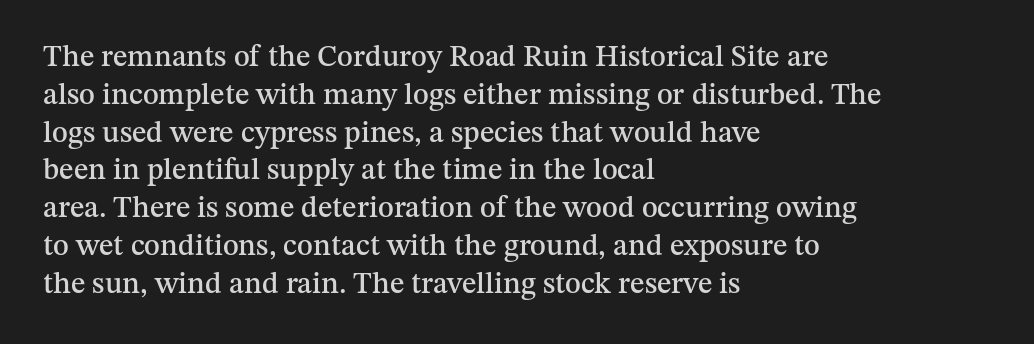
The image shows 30 px serif type, upright; set left-aligned, normal line spacing (1.26x), normal letter spacing, not underlined; medium stroke contrast and a medium x-height.
